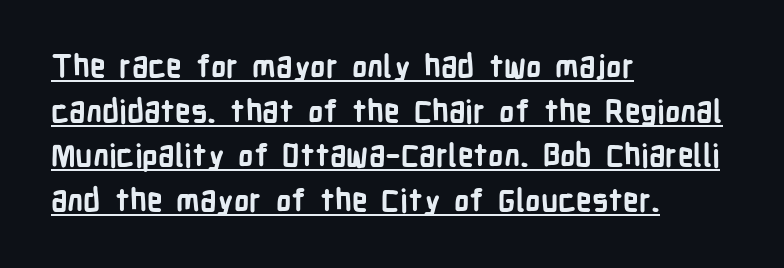
{"serif": "no", "italic": "no", "bold": "yes", "weight": "bold", "width": "condensed", "stroke_contrast": "low", "x_height": "medium", "monospaced": "no", "underline": "yes", "align": "left", "line_spacing": "normal", "line_spacing_ratio": 1.44, "letter_spacing": "normal", "letter_spacing_em": 0.0, "glyph_px": 31}
